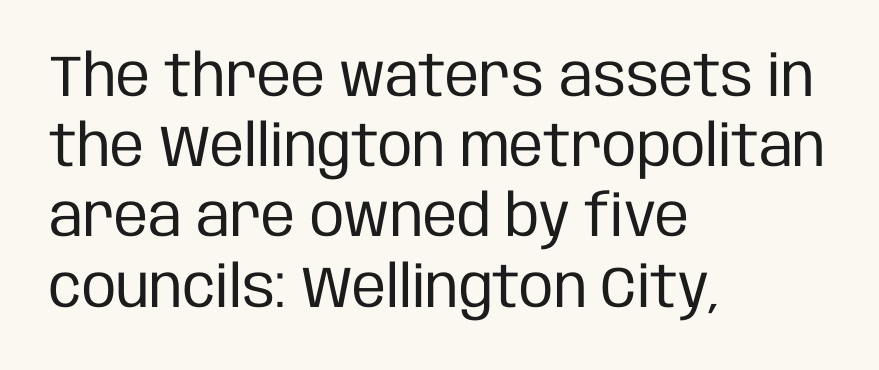
The image shows 58 px regular-weight, condensed sans-serif type, upright; set left-aligned, line spacing 1.21x, normal letter spacing, not underlined; low stroke contrast and a large x-height.
